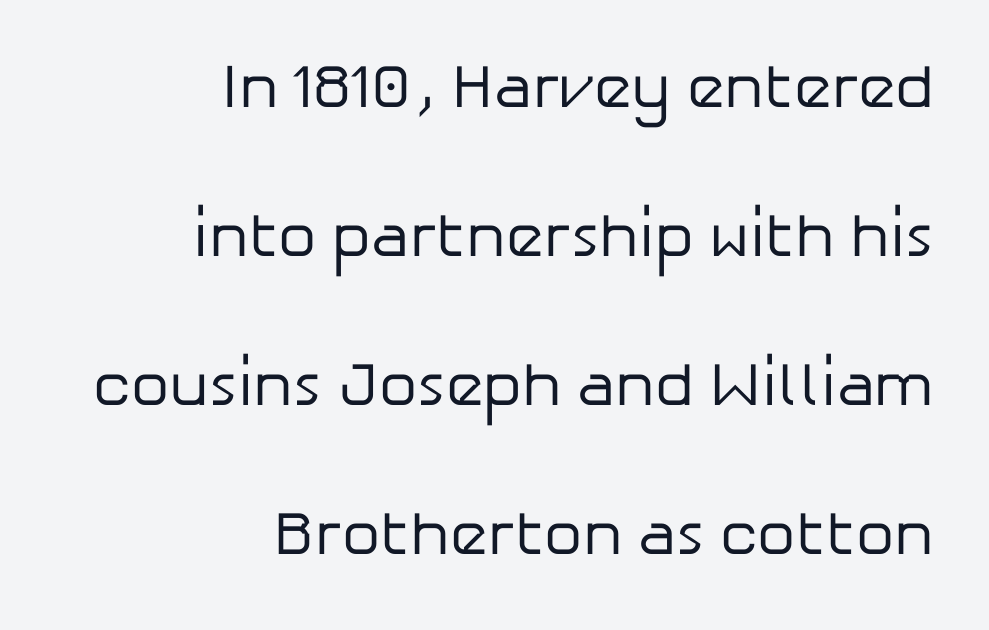
The area under the type is left untouched. Serif or sans? Sans — the stroke terminals are bare. Unlike italic type, these characters show no tilt at all. Weight: not bold — regular or lighter. A typesetter would call this proportional, since set widths differ per character.
